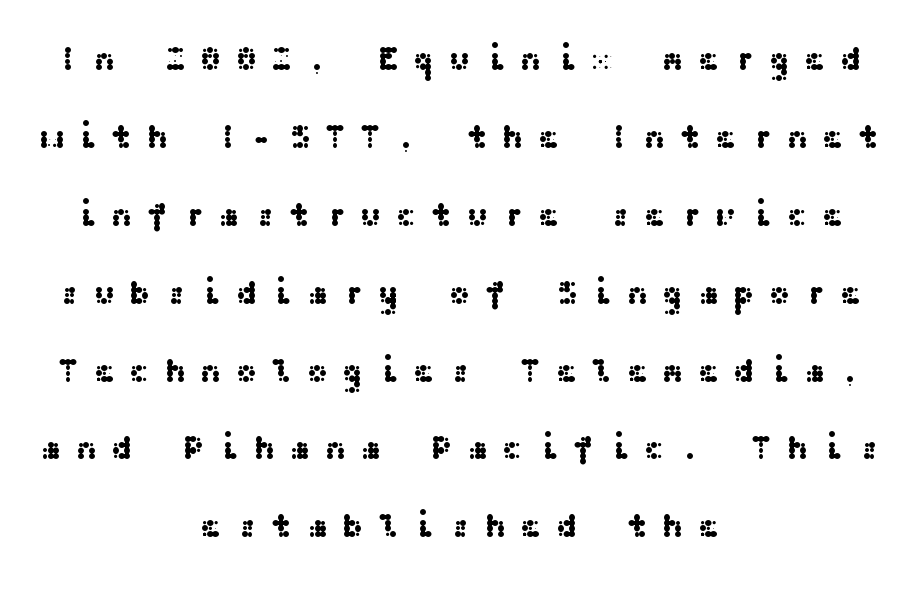
Bare-footed words on every line. The setting favours the middle, as headings and verse often do. How are the letters spaced? Widely, with obvious added tracking. Regarding leading, the lines here are spaced well apart.
